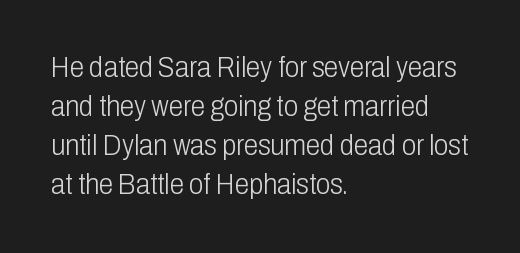
Q: Is the text bold? A: No.
Q: Is the text italic (slanted)? A: No, it is upright.
Q: Is the typeface a serif or a sans-serif typeface? A: Sans-serif.
Q: Is the text underlined? A: No.
Q: How is the paragraph aligned? A: Left-aligned.
Q: Is the spacing between letters normal or unusually wide? A: Normal.
Q: Is the spacing between lines tight, normal or loose? A: Normal.
Q: Width (condensed, normal, or wide)? A: Condensed.
Q: Stroke contrast? A: Low.
Q: x-height? A: Medium.
Q: Monospaced? A: No.
